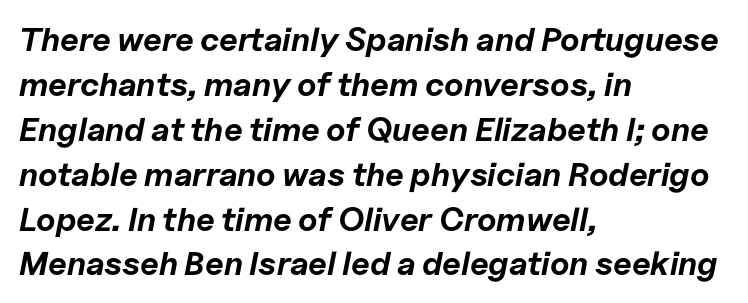
{"italic": "yes", "lean": "right", "slant_degrees": 11, "bold": "yes", "weight": "bold", "width": "normal", "stroke_contrast": "low", "x_height": "medium", "monospaced": "no", "underline": "no", "align": "left", "line_spacing": "normal", "line_spacing_ratio": 1.36, "letter_spacing": "normal", "letter_spacing_em": 0.0, "glyph_px": 33}
